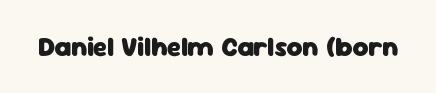
{"italic": "no", "bold": "yes", "underline": "no", "letter_spacing": "normal", "letter_spacing_em": 0.0, "glyph_px": 27}
